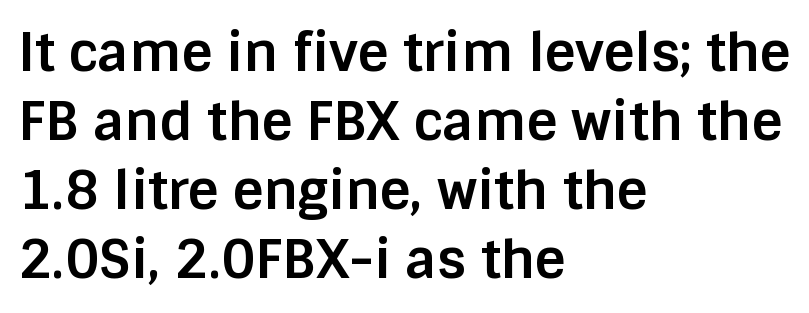
Q: Is the text bold? A: Yes.
Q: Is the text italic (slanted)? A: No, it is upright.
Q: Is the typeface a serif or a sans-serif typeface? A: Sans-serif.
Q: Is the text underlined? A: No.
Q: How is the paragraph aligned? A: Left-aligned.
Q: Is the spacing between letters normal or unusually wide? A: Normal.
Q: Is the spacing between lines tight, normal or loose? A: Normal.
Q: Width (condensed, normal, or wide)? A: Normal.
Q: Stroke contrast? A: Low.
Q: x-height? A: Large.
Q: Monospaced? A: No.
